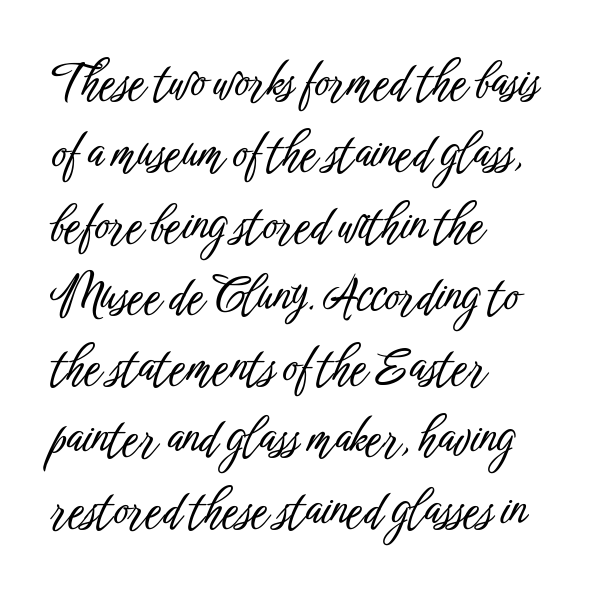
{"serif": "no", "width": "condensed", "stroke_contrast": "low", "x_height": "medium", "monospaced": "no", "underline": "no", "align": "left", "line_spacing": "normal", "line_spacing_ratio": 1.55, "letter_spacing": "normal", "letter_spacing_em": 0.0, "glyph_px": 46}
